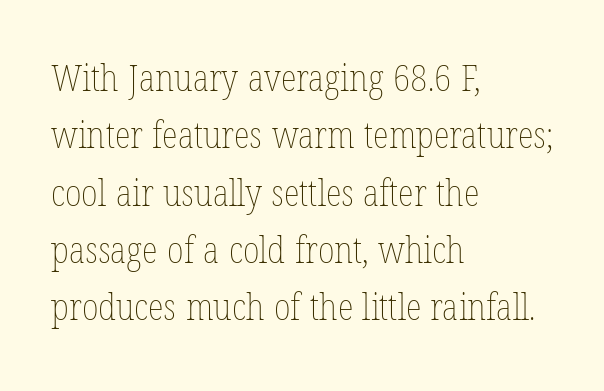
The image shows 37 px thin, condensed type, upright; set left-aligned, normal line spacing (1.55x), normal letter spacing, not underlined; low stroke contrast and a medium x-height.
